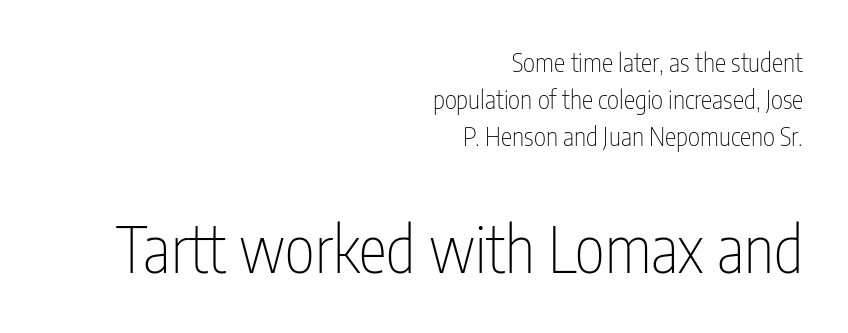
The image shows 64 px thin, condensed sans-serif type, upright; set right-aligned, normal line spacing (1.42x), normal letter spacing, not underlined; the second (bottom) block is 2.46x larger; low stroke contrast and a medium x-height.
